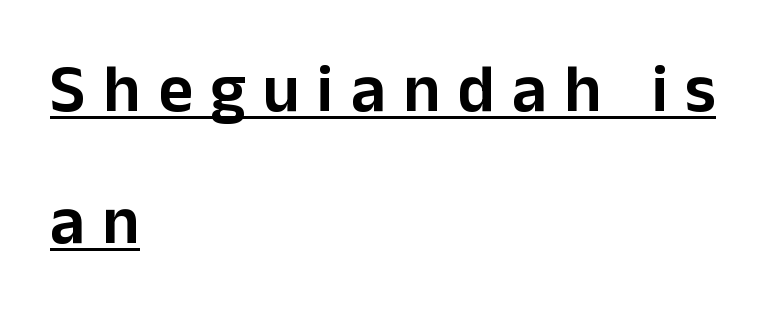
{"serif": "no", "italic": "no", "width": "normal", "stroke_contrast": "low", "x_height": "medium", "monospaced": "no", "underline": "yes", "align": "left", "line_spacing": "loose", "line_spacing_ratio": 1.97, "letter_spacing": "wide", "letter_spacing_em": 0.26, "glyph_px": 67}
